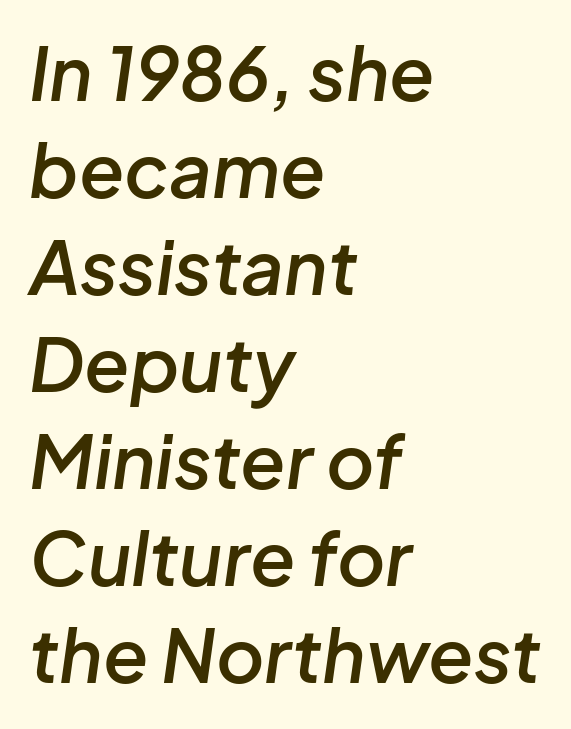
The image shows 74 px semibold type, italic (leaning right); set left-aligned, normal line spacing (1.31x), normal letter spacing, not underlined; low stroke contrast and a medium x-height.
